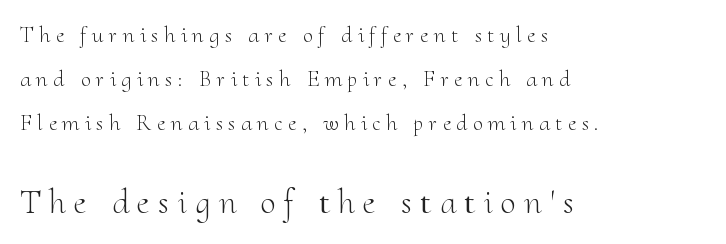
{"serif": "yes", "italic": "no", "bold": "no", "weight": "light", "width": "normal", "stroke_contrast": "medium", "x_height": "small", "monospaced": "no", "underline": "no", "align": "left", "line_spacing": "loose", "line_spacing_ratio": 1.91, "letter_spacing": "wide", "letter_spacing_em": 0.24, "larger_block": "second", "size_ratio": 1.52, "glyph_px": 35}
